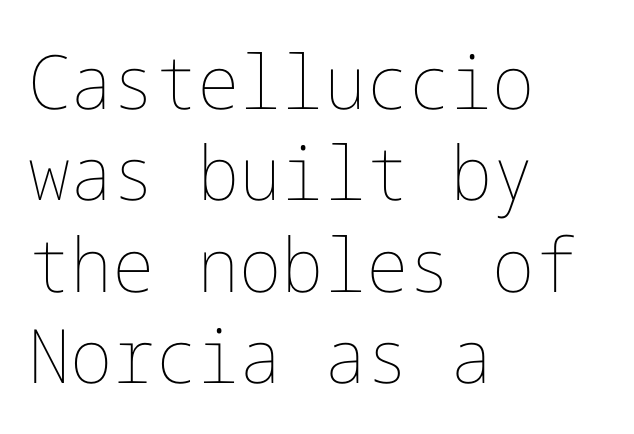
The image shows 75 px thin type, upright; set left-aligned, line spacing 1.22x, normal letter spacing, not underlined; low stroke contrast and a medium x-height.
